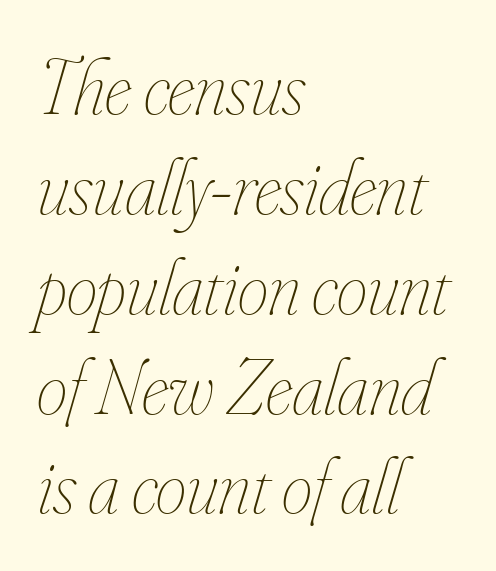
This sample has the flowing, uneven cadence of proportional lettering. When letters slant like this, we call the style italic. Standard letterfit; no display-style spreading of the glyphs. The string is rendered with underlining switched off. Whoever set this chose a conventional vertical rhythm. The cut favours lightness, reaching ordinary text weight at its darkest.
